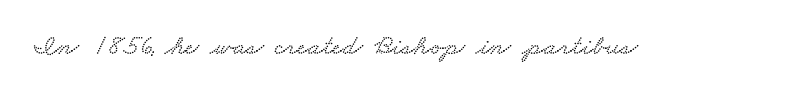
In terms of letterform style, serifs are clearly present. Caption: standard tracking, unaltered. Is this a fixed-width face? No — the glyphs have proportional, varying widths. The area under the type is left untouched.
